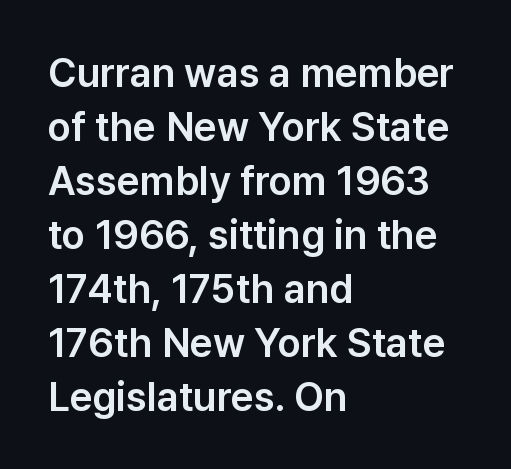
{"serif": "no", "italic": "no", "width": "normal", "stroke_contrast": "low", "x_height": "medium", "monospaced": "no", "underline": "no", "align": "left", "line_spacing": "normal", "line_spacing_ratio": 1.35, "letter_spacing": "normal", "letter_spacing_em": 0.0, "glyph_px": 40}
